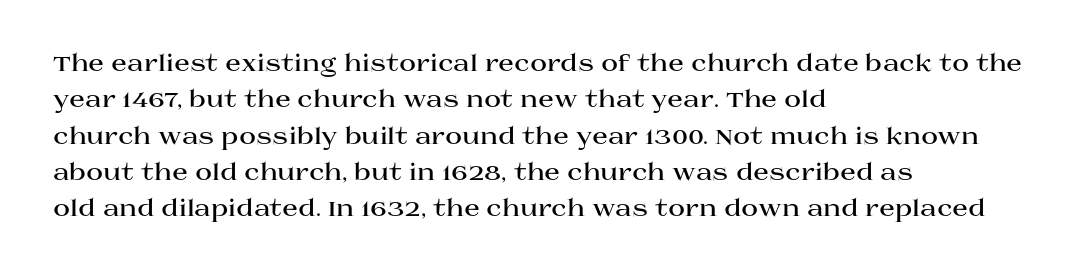
The image shows 23 px bold type, upright; set left-aligned, normal line spacing (1.58x), normal letter spacing, not underlined.
